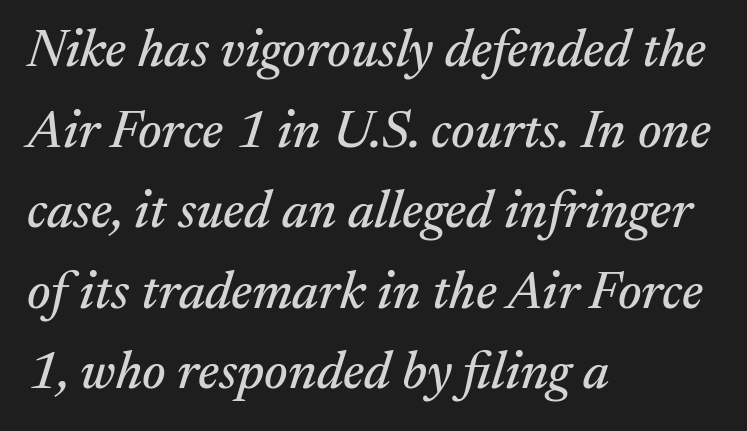
{"serif": "yes", "italic": "yes", "lean": "right", "slant_degrees": 17, "width": "normal", "stroke_contrast": "medium", "x_height": "medium", "monospaced": "no", "underline": "no", "align": "left", "line_spacing": "normal", "line_spacing_ratio": 1.52, "letter_spacing": "normal", "letter_spacing_em": 0.0, "glyph_px": 53}
